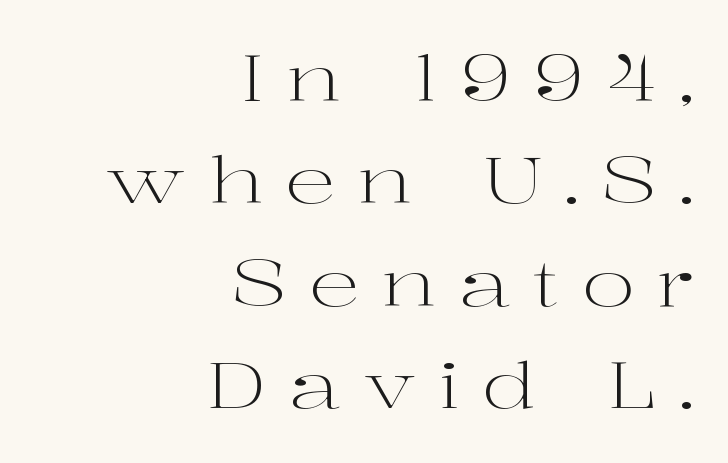
The image shows 64 px light, wide serif type, upright; set right-aligned, normal line spacing (1.6x), unusually wide letter spacing (+0.34 em), not underlined; high stroke contrast and a medium x-height.
